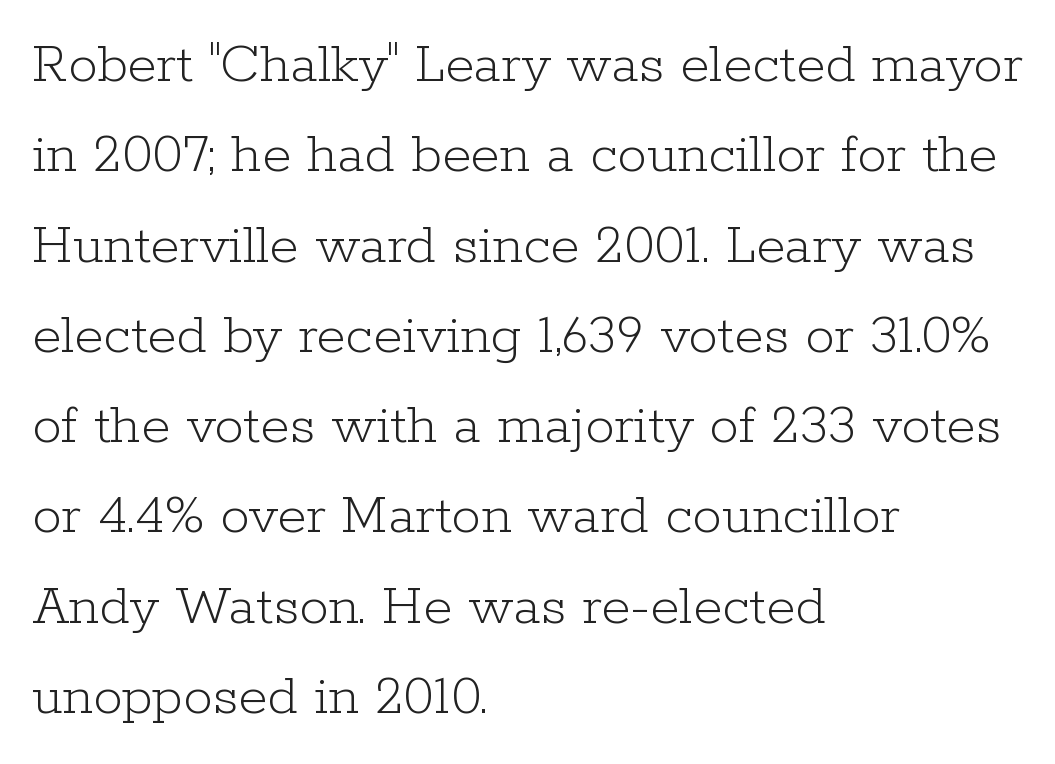
Q: Is the text bold? A: No.
Q: Is the text italic (slanted)? A: No, it is upright.
Q: Is the typeface a serif or a sans-serif typeface? A: Serif.
Q: Is the text underlined? A: No.
Q: How is the paragraph aligned? A: Left-aligned.
Q: Is the spacing between letters normal or unusually wide? A: Normal.
Q: Is the spacing between lines tight, normal or loose? A: Normal.
Q: Width (condensed, normal, or wide)? A: Normal.
Q: Stroke contrast? A: Low.
Q: x-height? A: Medium.
Q: Monospaced? A: No.
